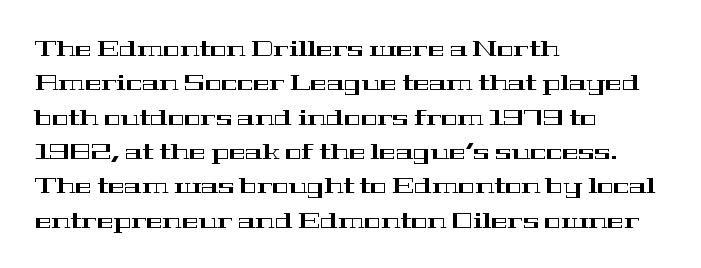
Teacher's note: observe the even left margin — that is flush-left alignment. The passage shown has conventional tracking throughout. It's the straight-up-and-down kind of type. The block of text has a typical density, with ordinary space between rows. The area under the type is left untouched.
